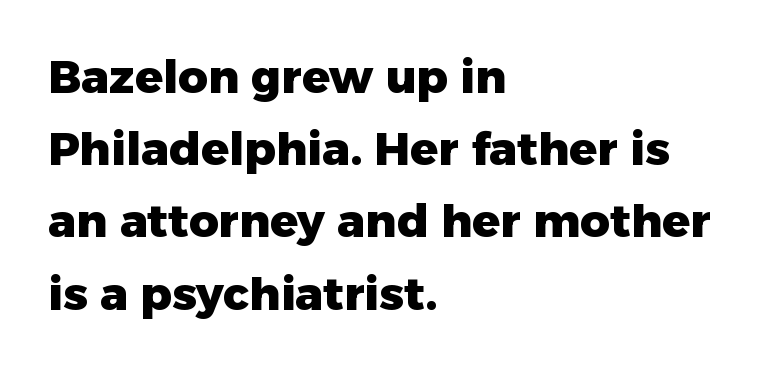
{"serif": "no", "italic": "no", "bold": "yes", "weight": "heavy", "width": "normal", "stroke_contrast": "low", "x_height": "medium", "monospaced": "no", "underline": "no", "align": "left", "line_spacing": "normal", "line_spacing_ratio": 1.57, "letter_spacing": "normal", "letter_spacing_em": 0.0, "glyph_px": 46}
